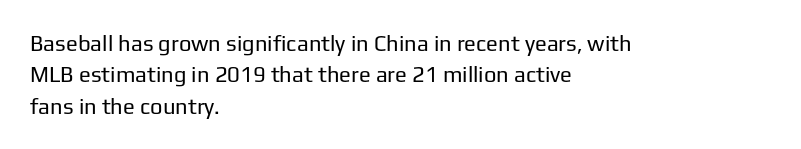
{"italic": "no", "bold": "no", "underline": "no", "align": "left", "line_spacing": "normal", "line_spacing_ratio": 1.43, "letter_spacing": "normal", "letter_spacing_em": 0.0, "glyph_px": 22}
